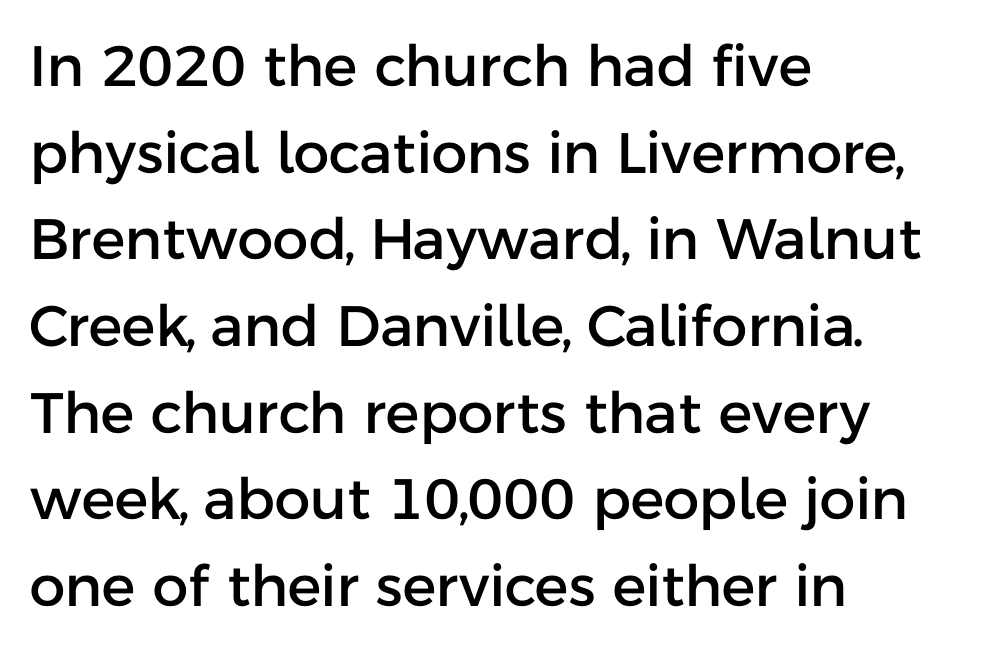
The image shows 57 px sans-serif type, upright; set left-aligned, normal line spacing (1.52x), normal letter spacing, not underlined; low stroke contrast and a medium x-height.
